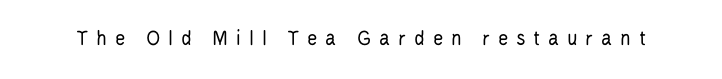
The rendering inserts visible extra space after every character. Stroke thickness stays within the range of a standard reading face or lighter. Plain, unruled lines of type. Quick note: not italic, upright.
